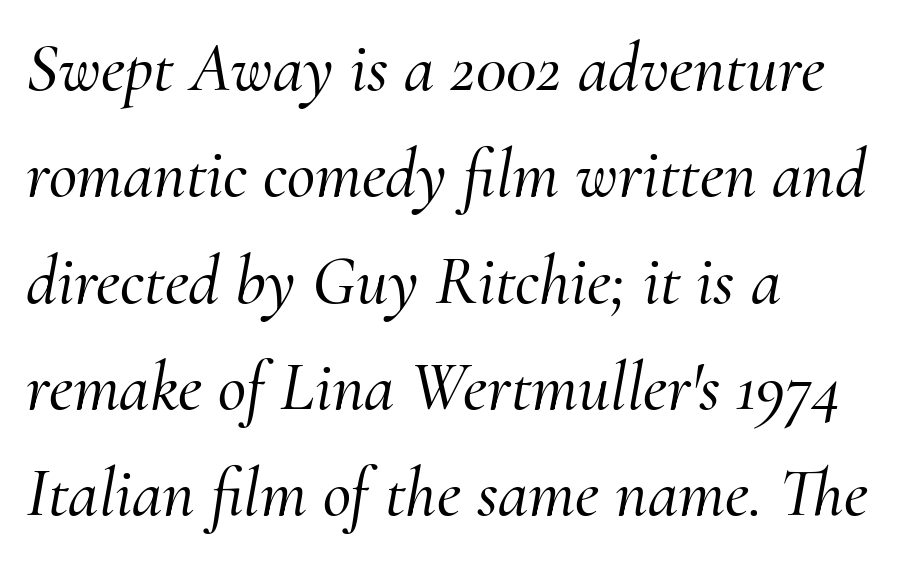
{"serif": "yes", "italic": "yes", "lean": "right", "slant_degrees": 10, "width": "normal", "stroke_contrast": "medium", "x_height": "small", "monospaced": "no", "underline": "no", "align": "left", "line_spacing": "normal", "line_spacing_ratio": 1.54, "letter_spacing": "normal", "letter_spacing_em": 0.0, "glyph_px": 69}
